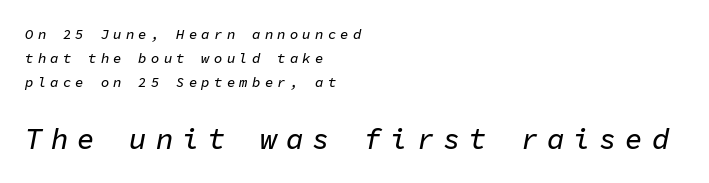
{"italic": "yes", "lean": "right", "slant_degrees": 11, "width": "normal", "stroke_contrast": "low", "x_height": "medium", "monospaced": "yes", "underline": "no", "align": "left", "line_spacing_ratio": 1.72, "letter_spacing": "wide", "letter_spacing_em": 0.3, "larger_block": "second", "size_ratio": 2.07, "glyph_px": 29}
